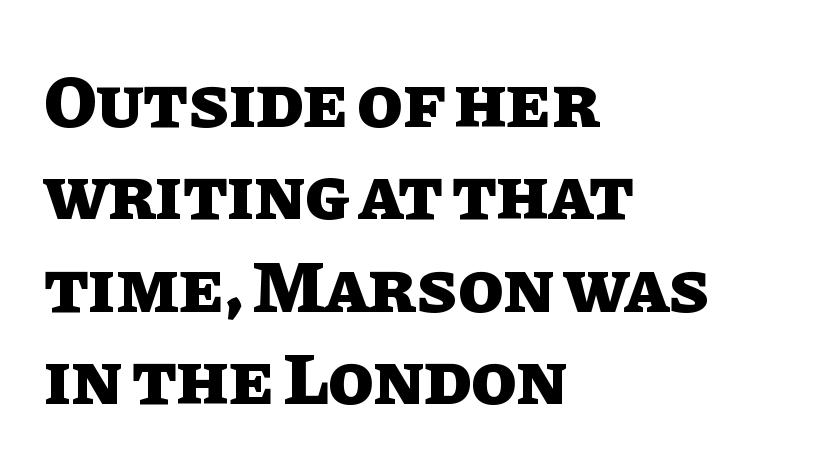
{"italic": "no", "bold": "yes", "weight": "heavy", "width": "normal", "stroke_contrast": "low", "x_height": "large", "monospaced": "no", "underline": "no", "align": "left", "line_spacing": "normal", "line_spacing_ratio": 1.25, "letter_spacing": "normal", "letter_spacing_em": 0.0, "glyph_px": 74}
